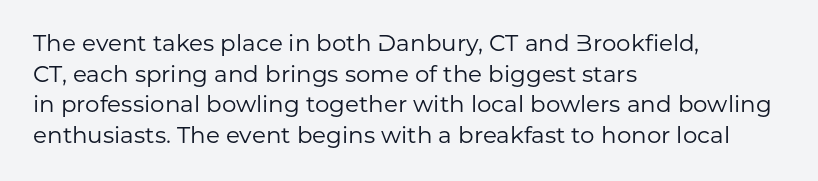
{"italic": "no", "bold": "no", "underline": "no", "align": "left", "line_spacing": "normal", "line_spacing_ratio": 1.33, "letter_spacing": "normal", "letter_spacing_em": 0.0, "glyph_px": 23}
